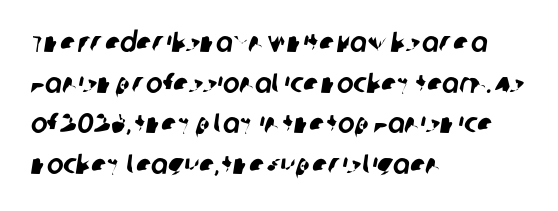
{"serif": "no", "width": "normal", "stroke_contrast": "low", "x_height": "large", "monospaced": "no", "underline": "no", "align": "left", "line_spacing": "normal", "line_spacing_ratio": 1.45, "letter_spacing": "normal", "letter_spacing_em": 0.0, "glyph_px": 28}
